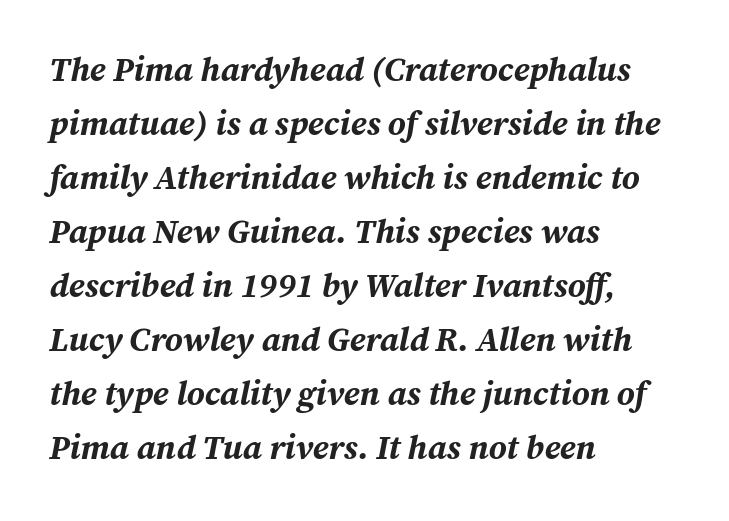
The image shows 34 px bold type, italic (leaning right); set left-aligned, normal line spacing (1.59x), normal letter spacing, not underlined; medium stroke contrast and a medium x-height.
